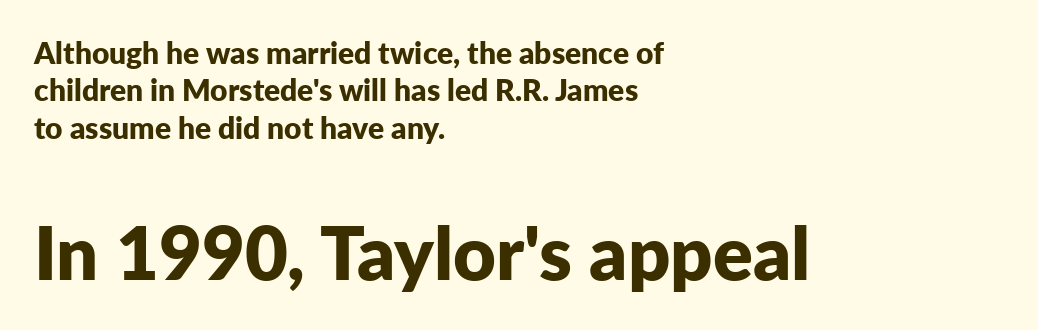
{"serif": "no", "italic": "no", "bold": "yes", "weight": "bold", "width": "normal", "stroke_contrast": "low", "x_height": "medium", "monospaced": "no", "underline": "no", "align": "left", "line_spacing": "normal", "line_spacing_ratio": 1.25, "letter_spacing": "normal", "letter_spacing_em": 0.0, "larger_block": "second", "size_ratio": 2.47, "glyph_px": 74}
